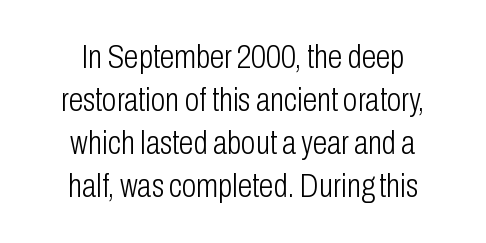
The image shows 33 px light, condensed sans-serif type, upright; set centered, normal line spacing (1.3x), normal letter spacing, not underlined; low stroke contrast and a medium x-height.
